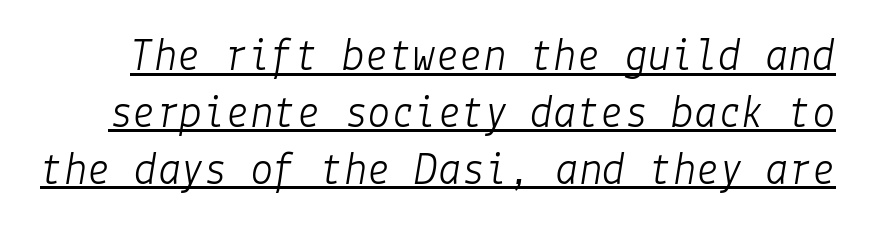
The image shows 47 px light type, italic (leaning right); set line spacing 1.21x, normal letter spacing, underlined; low stroke contrast and a medium x-height.
